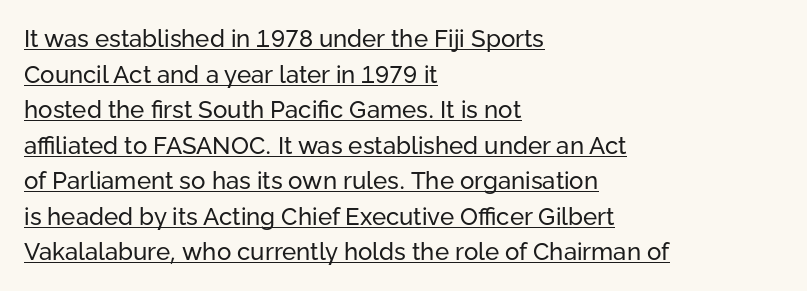
{"italic": "no", "bold": "no", "underline": "yes", "align": "left", "line_spacing": "normal", "line_spacing_ratio": 1.48, "letter_spacing": "normal", "letter_spacing_em": 0.0, "glyph_px": 24}
